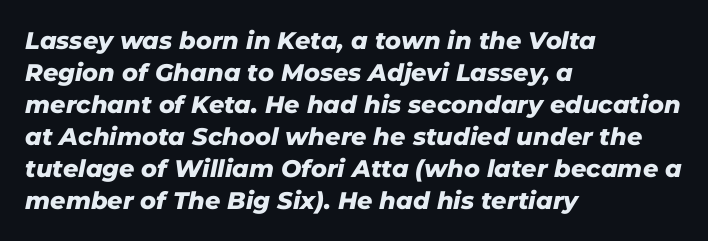
The image shows 24 px bold type, italic (leaning right); set left-aligned, normal line spacing (1.33x), normal letter spacing, not underlined.
